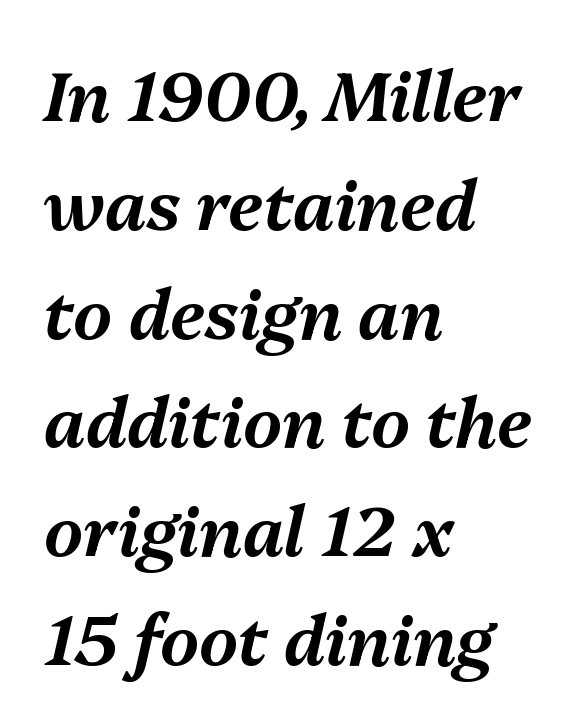
The passage shown is typed in a proportional face where columns would drift. Between one letter and the next there's only the usual sliver of space. A normal amount of white space separates one row of letters from the next. The words here are not underlined. All the whitespace from short lines collects on the right. The lettering tilts uniformly, giving the passage an italic look.
